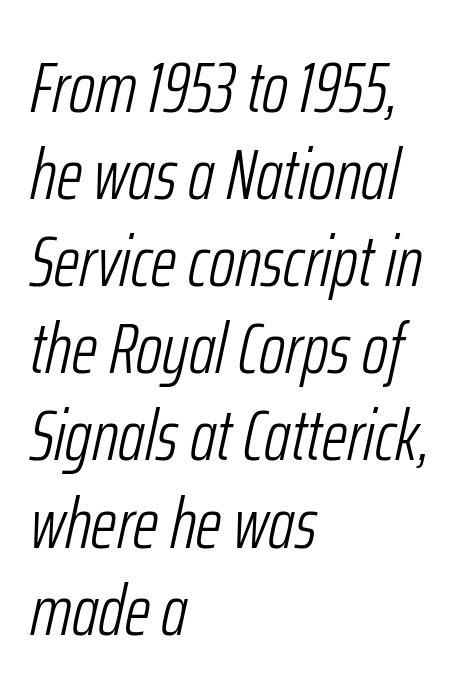
{"italic": "yes", "lean": "right", "slant_degrees": 12, "bold": "no", "weight": "light", "width": "condensed", "stroke_contrast": "low", "x_height": "medium", "monospaced": "no", "underline": "no", "align": "left", "line_spacing_ratio": 1.21, "letter_spacing": "normal", "letter_spacing_em": 0.0, "glyph_px": 72}
